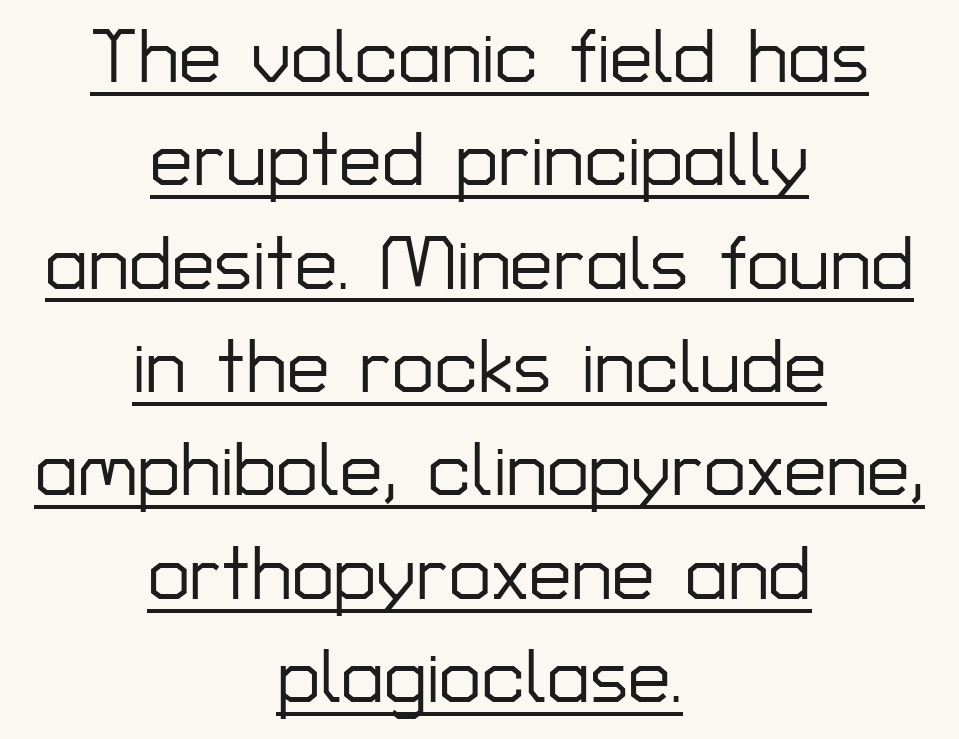
{"serif": "no", "italic": "no", "width": "normal", "stroke_contrast": "low", "x_height": "medium", "monospaced": "no", "underline": "yes", "align": "center", "line_spacing": "normal", "line_spacing_ratio": 1.36, "letter_spacing": "normal", "letter_spacing_em": 0.0, "glyph_px": 76}
